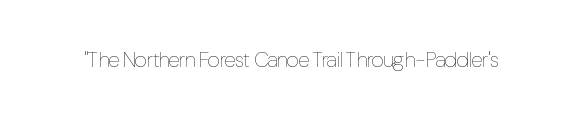
The passage shown is not underscored anywhere. The font's upright variant was chosen for this text. Stems here are at most as thick as an everyday book face. Observe the ordinary spacing: letters are neighbours, not strangers.
